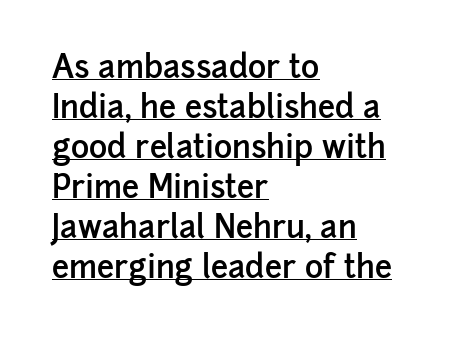
Q: Is the text bold? A: Semi-bold.
Q: Is the text italic (slanted)? A: No, it is upright.
Q: Is the typeface a serif or a sans-serif typeface? A: Sans-serif.
Q: Is the text underlined? A: Yes.
Q: How is the paragraph aligned? A: Left-aligned.
Q: Is the spacing between letters normal or unusually wide? A: Normal.
Q: Is the spacing between lines tight, normal or loose? A: Normal.
Q: Width (condensed, normal, or wide)? A: Normal.
Q: Stroke contrast? A: Low.
Q: x-height? A: Medium.
Q: Monospaced? A: No.
